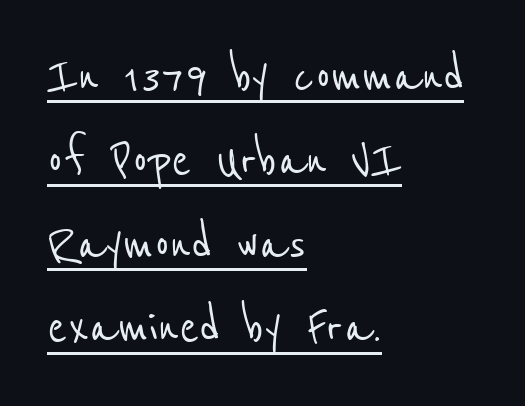
{"serif": "no", "width": "condensed", "stroke_contrast": "low", "x_height": "medium", "monospaced": "no", "underline": "yes", "align": "left", "line_spacing": "normal", "line_spacing_ratio": 1.42, "letter_spacing": "normal", "letter_spacing_em": 0.0, "glyph_px": 59}
